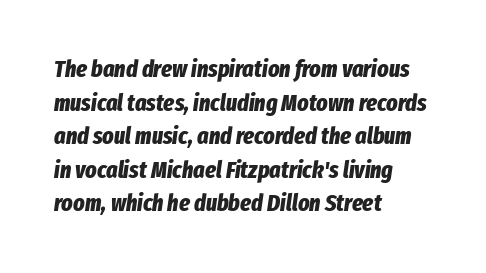
{"italic": "yes", "lean": "right", "slant_degrees": 8, "bold": "yes", "underline": "no", "align": "left", "line_spacing": "normal", "line_spacing_ratio": 1.4, "letter_spacing": "normal", "letter_spacing_em": 0.0, "glyph_px": 24}
